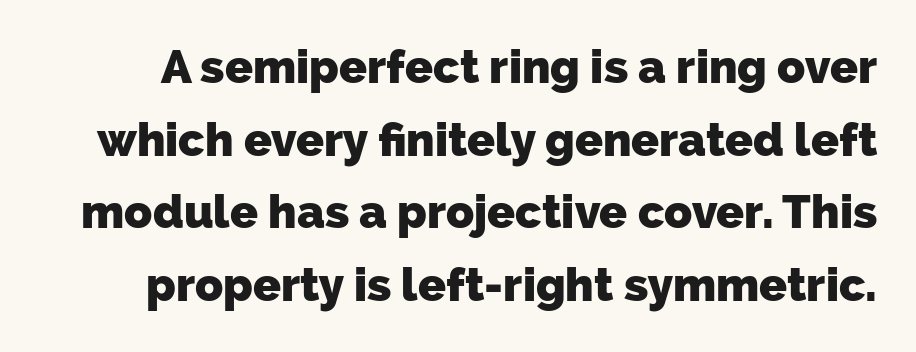
Q: Is the text bold? A: Yes.
Q: Is the typeface a serif or a sans-serif typeface? A: Sans-serif.
Q: Is the text underlined? A: No.
Q: Is the spacing between letters normal or unusually wide? A: Normal.
Q: Is the spacing between lines tight, normal or loose? A: Normal.
Q: Width (condensed, normal, or wide)? A: Normal.
Q: Stroke contrast? A: Low.
Q: x-height? A: Medium.
Q: Monospaced? A: No.
